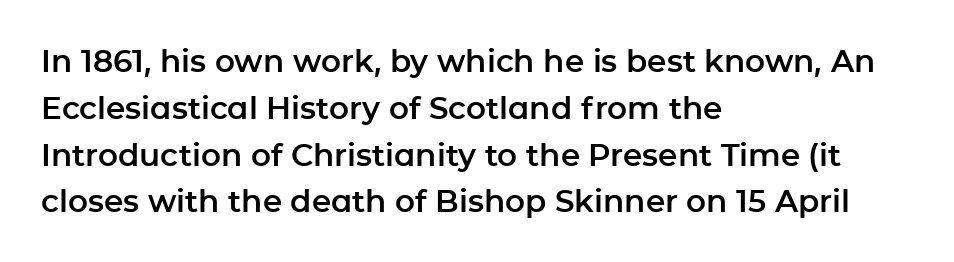
Q: Is the text italic (slanted)? A: No, it is upright.
Q: Is the typeface a serif or a sans-serif typeface? A: Sans-serif.
Q: Is the text underlined? A: No.
Q: How is the paragraph aligned? A: Left-aligned.
Q: Is the spacing between letters normal or unusually wide? A: Normal.
Q: Is the spacing between lines tight, normal or loose? A: Normal.
Q: Width (condensed, normal, or wide)? A: Normal.
Q: Stroke contrast? A: Low.
Q: x-height? A: Medium.
Q: Monospaced? A: No.
